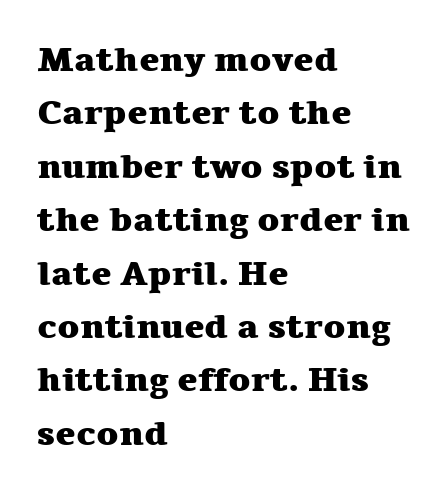
The image shows 34 px heavy, wide serif type, upright; set left-aligned, normal line spacing (1.57x), normal letter spacing, not underlined; medium stroke contrast and a medium x-height.
